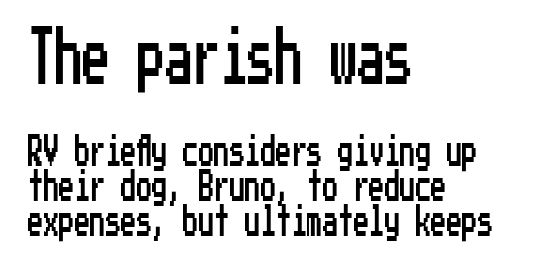
The image shows 55 px condensed sans-serif type, upright; set left-aligned, tight line spacing (1.14x), normal letter spacing, not underlined; the first (top) block is 1.77x larger; low stroke contrast and a medium x-height.
